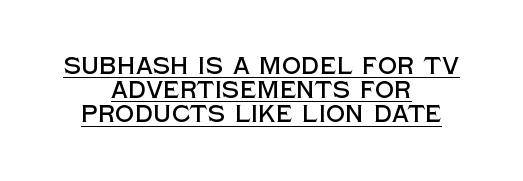
The image shows 24 px text type, upright; set centered, tight line spacing (1.01x), normal letter spacing, underlined.
